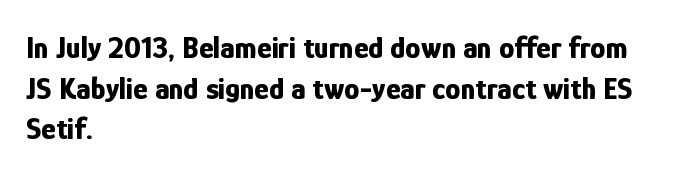
The image shows 31 px bold, condensed sans-serif type, upright; set left-aligned, normal line spacing (1.31x), normal letter spacing, not underlined; low stroke contrast and a medium x-height.
